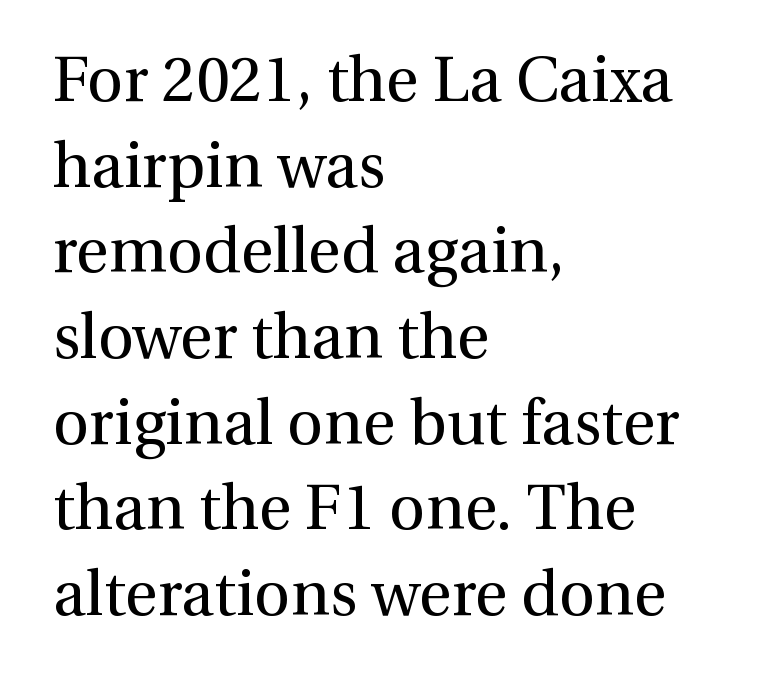
{"serif": "yes", "italic": "no", "bold": "no", "weight": "regular", "width": "normal", "stroke_contrast": "medium", "x_height": "medium", "monospaced": "no", "underline": "no", "align": "left", "line_spacing": "normal", "line_spacing_ratio": 1.36, "letter_spacing": "normal", "letter_spacing_em": 0.0, "glyph_px": 63}
